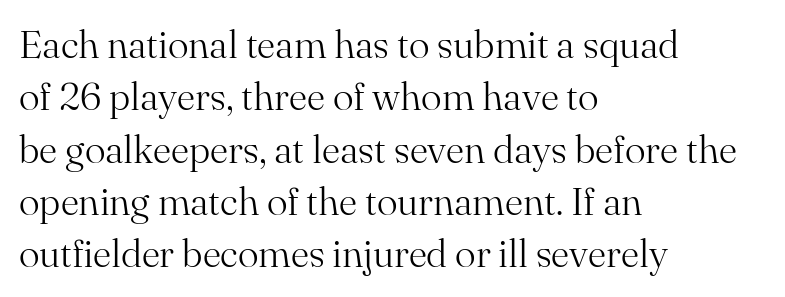
The image shows 39 px light serif type, upright; set left-aligned, normal line spacing (1.34x), normal letter spacing, not underlined; medium stroke contrast and a small x-height.
